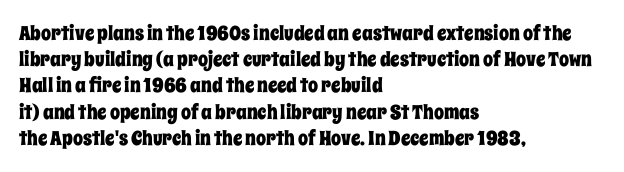
The image shows 20 px text type, upright; set left-aligned, normal line spacing (1.31x), normal letter spacing, not underlined.
